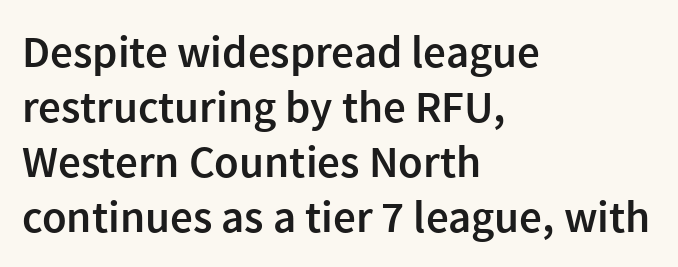
The image shows 45 px semibold sans-serif type, upright; set left-aligned, line spacing 1.22x, normal letter spacing, not underlined; a medium x-height.
